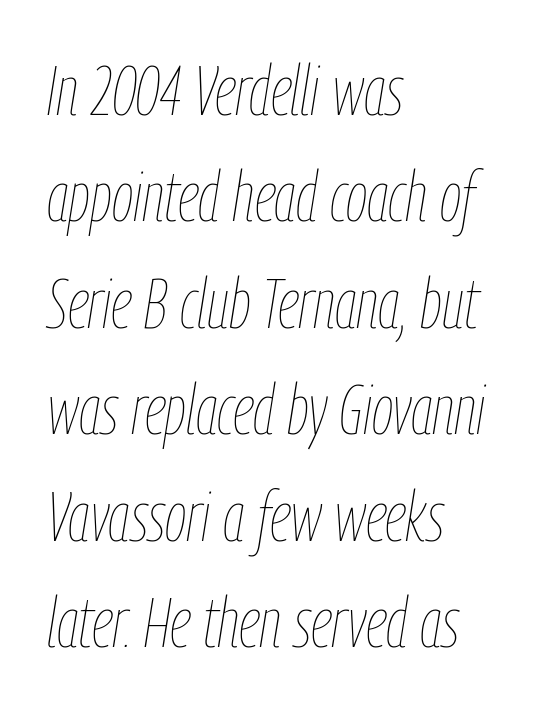
Q: Is the text bold? A: No.
Q: Is the text italic (slanted)? A: Yes, it leans right by about 9 degrees.
Q: Is the text underlined? A: No.
Q: How is the paragraph aligned? A: Left-aligned.
Q: Is the spacing between letters normal or unusually wide? A: Normal.
Q: Is the spacing between lines tight, normal or loose? A: Normal.
Q: Width (condensed, normal, or wide)? A: Condensed.
Q: Stroke contrast? A: Low.
Q: x-height? A: Medium.
Q: Monospaced? A: No.
